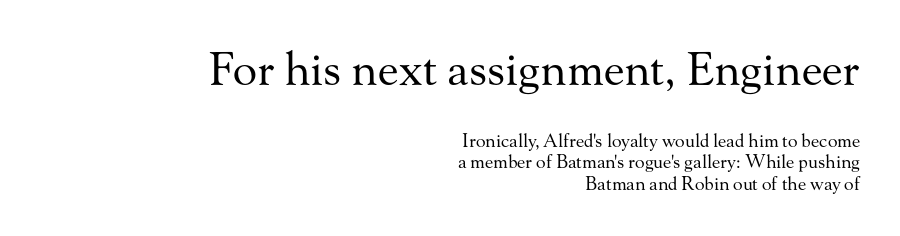
Q: Is the text bold? A: No.
Q: Is the text italic (slanted)? A: No, it is upright.
Q: Is the typeface a serif or a sans-serif typeface? A: Serif.
Q: Is the text underlined? A: No.
Q: How is the paragraph aligned? A: Right-aligned.
Q: Is the spacing between letters normal or unusually wide? A: Normal.
Q: Which block of text is set in a larger size, the first (top) or the second (bottom)? A: The first (top) one.
Q: Width (condensed, normal, or wide)? A: Normal.
Q: Stroke contrast? A: Medium.
Q: x-height? A: Small.
Q: Monospaced? A: No.
